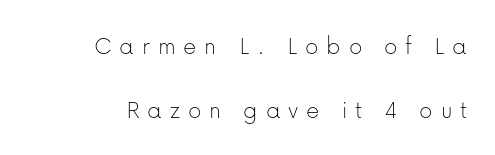
Q: Is the text bold? A: No.
Q: Is the text italic (slanted)? A: No, it is upright.
Q: Is the text underlined? A: No.
Q: Is the spacing between letters normal or unusually wide? A: Unusually wide.
Q: Is the spacing between lines tight, normal or loose? A: Loose.
